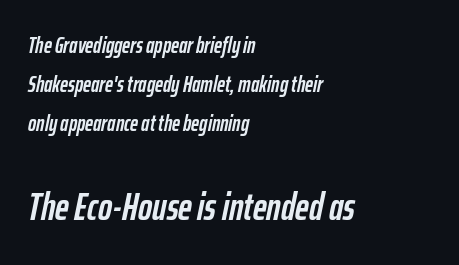
The image shows 38 px semibold, condensed type, italic (leaning right); set left-aligned, line spacing 1.78x, normal letter spacing, not underlined; the second (bottom) block is 1.73x larger; low stroke contrast and a medium x-height.
